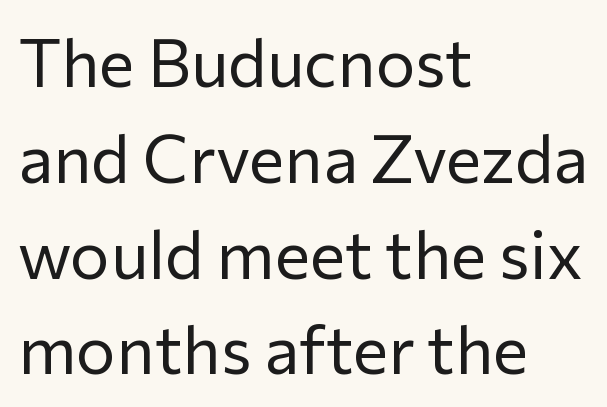
Q: Is the text bold? A: No.
Q: Is the text italic (slanted)? A: No, it is upright.
Q: Is the typeface a serif or a sans-serif typeface? A: Sans-serif.
Q: Is the text underlined? A: No.
Q: How is the paragraph aligned? A: Left-aligned.
Q: Is the spacing between letters normal or unusually wide? A: Normal.
Q: Is the spacing between lines tight, normal or loose? A: Normal.
Q: Width (condensed, normal, or wide)? A: Normal.
Q: Stroke contrast? A: Low.
Q: x-height? A: Medium.
Q: Monospaced? A: No.
